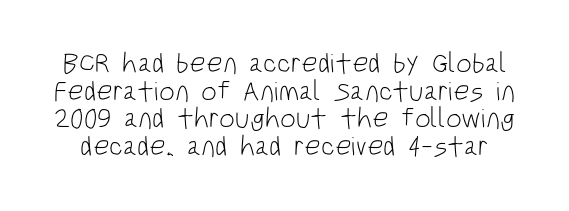
Font category for this specimen: sans-serif. Leading: reduced. You can tell it's not italic because the verticals are truly vertical. Proportional: the letters do not fall into vertical columns. Words appear dense and cohesive because spacing is normal. Each row of text sits above clean, open space.
